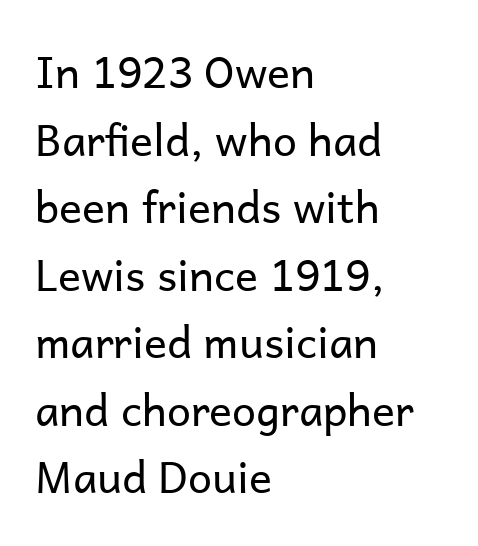
Caption: multi-line text, flush left, ragged right. A typesetter would call this proportional, since set widths differ per character. The space beneath each line is pristine and unruled. The lettering holds an erect, upright posture throughout. Caption: standard tracking, unaltered. The weight would be labelled regular, book, light, or lighter still.
